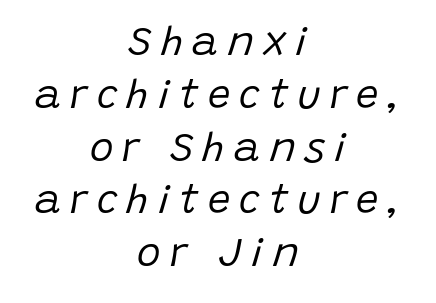
Q: Is the text bold? A: No.
Q: Is the text italic (slanted)? A: Yes, it leans right by about 15 degrees.
Q: Is the text underlined? A: No.
Q: How is the paragraph aligned? A: Centered.
Q: Is the spacing between letters normal or unusually wide? A: Unusually wide.
Q: Is the spacing between lines tight, normal or loose? A: Normal.
Q: Width (condensed, normal, or wide)? A: Normal.
Q: Stroke contrast? A: Low.
Q: x-height? A: Large.
Q: Monospaced? A: No.
